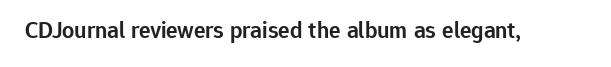
{"italic": "no", "bold": "semi", "underline": "no", "letter_spacing": "normal", "letter_spacing_em": 0.0, "glyph_px": 24}
